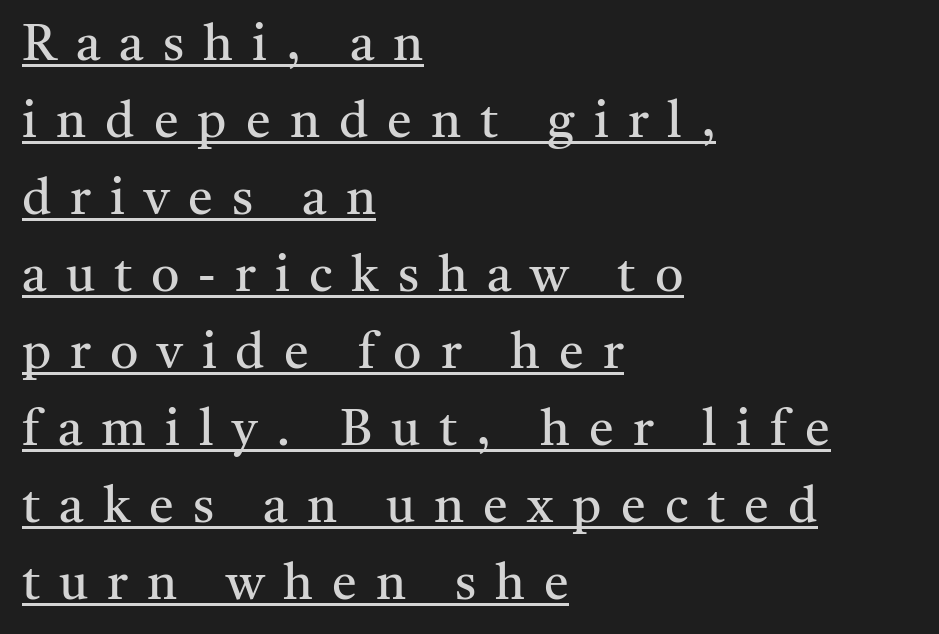
The image shows 50 px regular-weight serif type, upright; set left-aligned, normal line spacing (1.54x), unusually wide letter spacing (+0.38 em), underlined; medium stroke contrast and a medium x-height.
